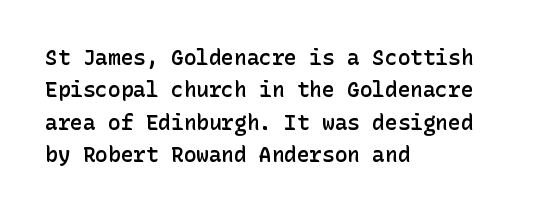
Q: Is the text bold? A: Semi-bold.
Q: Is the text italic (slanted)? A: No, it is upright.
Q: Is the text underlined? A: No.
Q: How is the paragraph aligned? A: Left-aligned.
Q: Is the spacing between letters normal or unusually wide? A: Normal.
Q: Is the spacing between lines tight, normal or loose? A: Normal.
